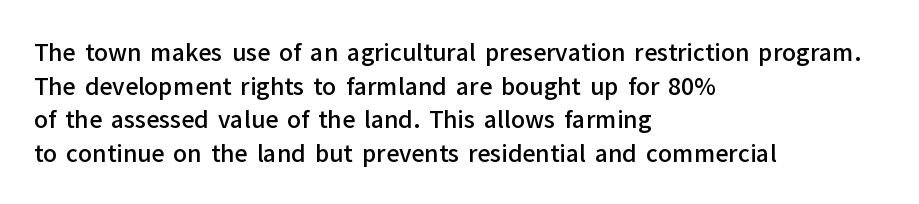
The image shows 23 px text type, upright; set left-aligned, normal line spacing (1.46x), normal letter spacing, not underlined.
